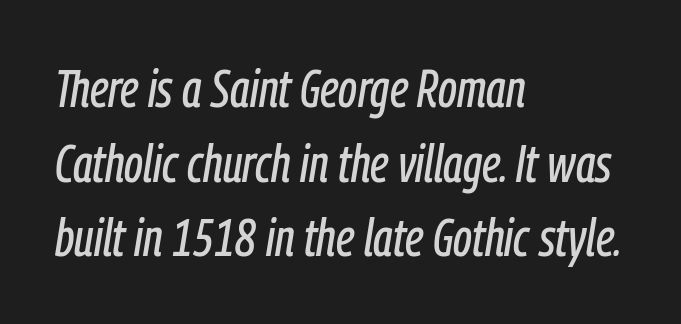
Q: Is the text italic (slanted)? A: Yes, it leans right by about 9 degrees.
Q: Is the text underlined? A: No.
Q: How is the paragraph aligned? A: Left-aligned.
Q: Is the spacing between letters normal or unusually wide? A: Normal.
Q: Is the spacing between lines tight, normal or loose? A: Normal.
Q: Width (condensed, normal, or wide)? A: Condensed.
Q: Stroke contrast? A: Low.
Q: x-height? A: Medium.
Q: Monospaced? A: No.
